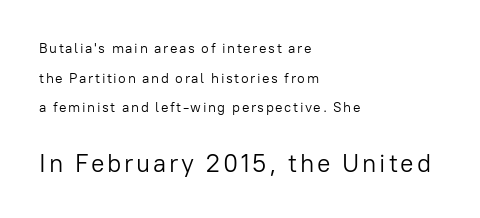
Q: Is the text bold? A: No.
Q: Is the text italic (slanted)? A: No, it is upright.
Q: Is the text underlined? A: No.
Q: How is the paragraph aligned? A: Left-aligned.
Q: Is the spacing between lines tight, normal or loose? A: Loose.
Q: Which block of text is set in a larger size, the first (top) or the second (bottom)? A: The second (bottom) one.
